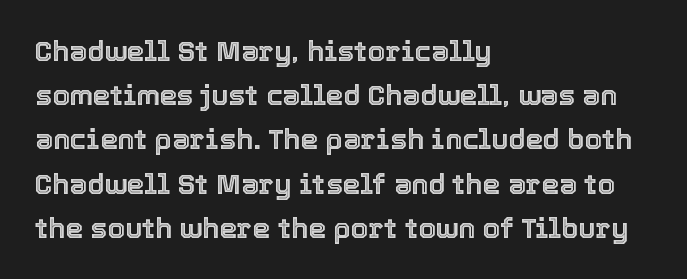
Q: Is the text italic (slanted)? A: No, it is upright.
Q: Is the text underlined? A: No.
Q: How is the paragraph aligned? A: Left-aligned.
Q: Is the spacing between letters normal or unusually wide? A: Normal.
Q: Is the spacing between lines tight, normal or loose? A: Normal.
Q: Width (condensed, normal, or wide)? A: Normal.
Q: x-height? A: Medium.
Q: Monospaced? A: No.
